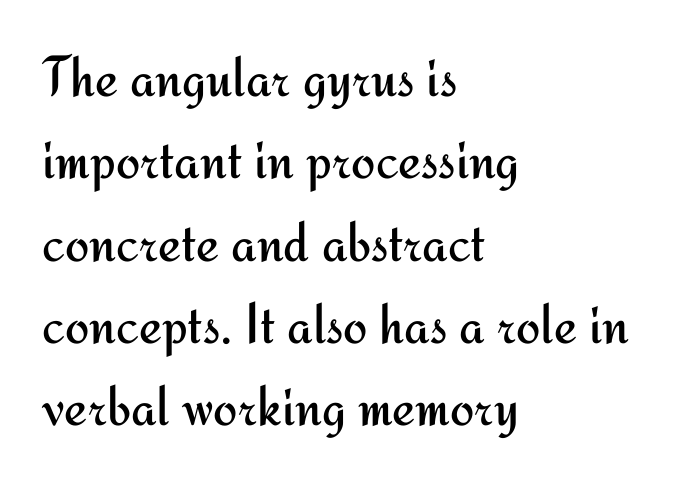
{"serif": "no", "italic": "no", "bold": "no", "weight": "regular", "width": "normal", "stroke_contrast": "medium", "x_height": "small", "monospaced": "no", "underline": "no", "align": "left", "line_spacing": "normal", "line_spacing_ratio": 1.42, "letter_spacing": "normal", "letter_spacing_em": 0.0, "glyph_px": 58}
